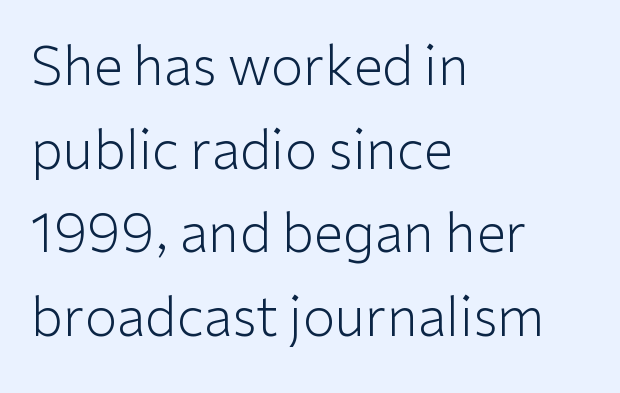
{"serif": "no", "italic": "no", "bold": "no", "weight": "light", "width": "normal", "stroke_contrast": "low", "x_height": "medium", "monospaced": "no", "underline": "no", "align": "left", "line_spacing": "normal", "line_spacing_ratio": 1.58, "letter_spacing": "normal", "letter_spacing_em": 0.0, "glyph_px": 53}
